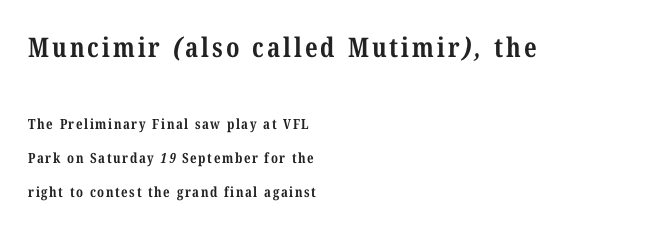
Students, this is bold: see how much ink each stroke carries. Compared with a centered layout, this one pins lines to the left instead. If you squint, the top block still reads clearly — it's the larger of the two. One glance says open: line gaps are wider than usual.
